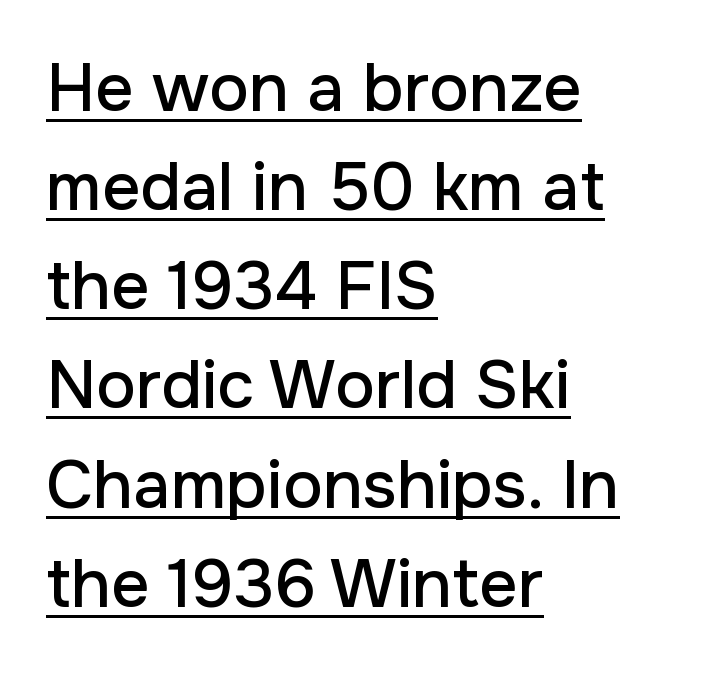
{"serif": "no", "italic": "no", "width": "normal", "stroke_contrast": "low", "x_height": "medium", "monospaced": "no", "underline": "yes", "align": "left", "line_spacing": "normal", "line_spacing_ratio": 1.48, "letter_spacing": "normal", "letter_spacing_em": 0.0, "glyph_px": 67}
